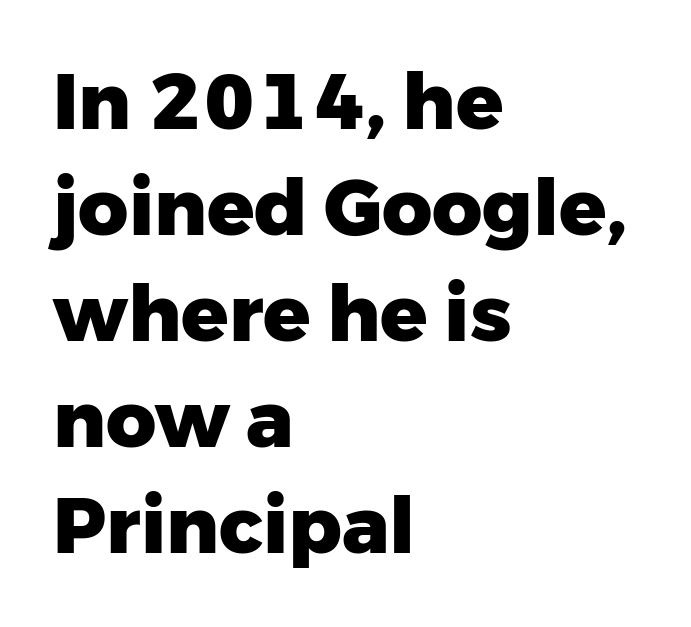
The foot of each line stays bare and open. Do the letters lean? They stand straight. I'd call this a sans setting — the letters go barefoot. A typesetter would call this proportional, since set widths differ per character. Look at the stroke-to-counter ratio: heavy, a bold.
